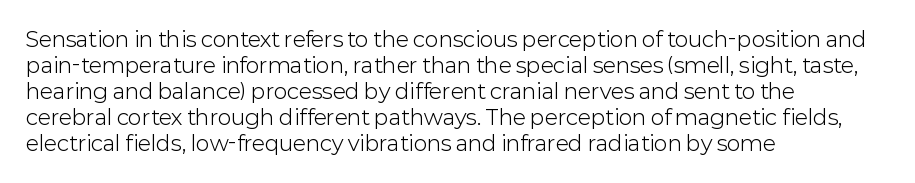
The image shows 21 px text type, upright; set left-aligned, line spacing 1.24x, normal letter spacing, not underlined.
